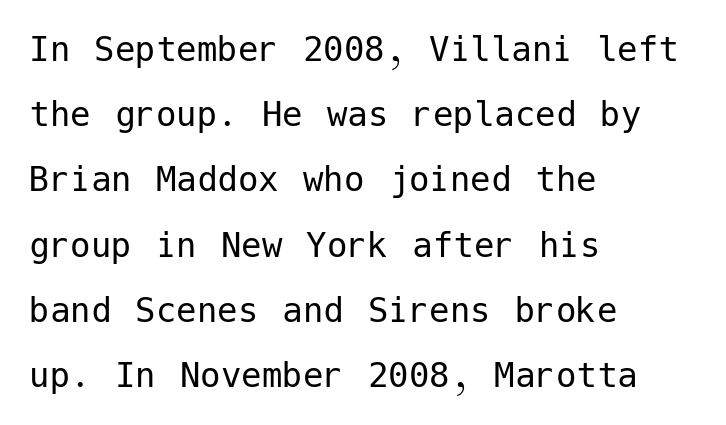
Each stroke keeps to a modest, everyday thickness or less. No word sits above an underline. The tracking reads as untouched default to a designer's eye. This sample keeps an unexceptional amount of space between lines.
